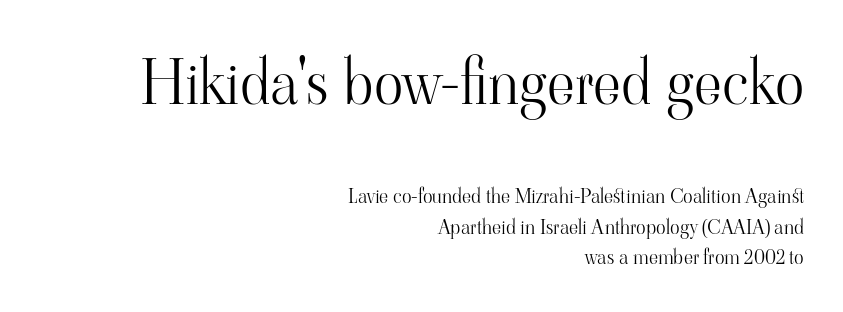
{"serif": "yes", "italic": "no", "bold": "no", "weight": "light", "width": "normal", "stroke_contrast": "high", "x_height": "small", "monospaced": "no", "underline": "no", "align": "right", "line_spacing": "normal", "line_spacing_ratio": 1.53, "letter_spacing": "normal", "letter_spacing_em": 0.0, "larger_block": "first", "size_ratio": 3.05, "glyph_px": 61}
